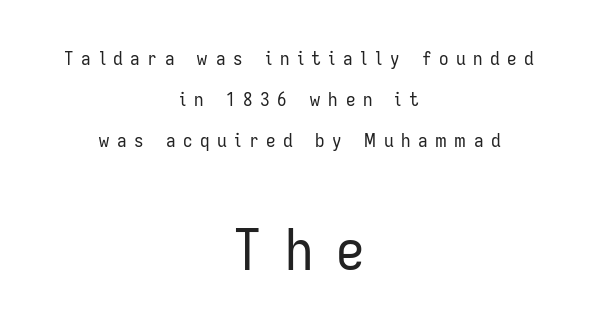
Q: Is the text bold? A: No.
Q: Is the text italic (slanted)? A: No, it is upright.
Q: Is the typeface a serif or a sans-serif typeface? A: Sans-serif.
Q: Is the text underlined? A: No.
Q: How is the paragraph aligned? A: Centered.
Q: Is the spacing between letters normal or unusually wide? A: Unusually wide.
Q: Is the spacing between lines tight, normal or loose? A: Loose.
Q: Which block of text is set in a larger size, the first (top) or the second (bottom)? A: The second (bottom) one.
Q: Width (condensed, normal, or wide)? A: Condensed.
Q: Stroke contrast? A: Low.
Q: x-height? A: Medium.
Q: Monospaced? A: No.
